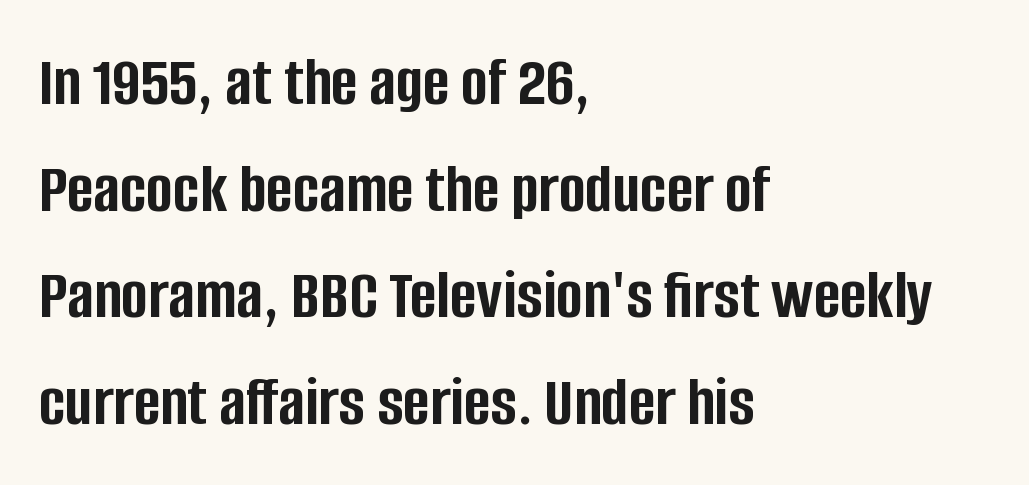
Q: Is the text bold? A: Yes.
Q: Is the text italic (slanted)? A: No, it is upright.
Q: Is the typeface a serif or a sans-serif typeface? A: Sans-serif.
Q: Is the text underlined? A: No.
Q: How is the paragraph aligned? A: Left-aligned.
Q: Is the spacing between letters normal or unusually wide? A: Normal.
Q: Is the spacing between lines tight, normal or loose? A: Normal.
Q: Width (condensed, normal, or wide)? A: Condensed.
Q: Stroke contrast? A: Low.
Q: x-height? A: Large.
Q: Monospaced? A: No.
